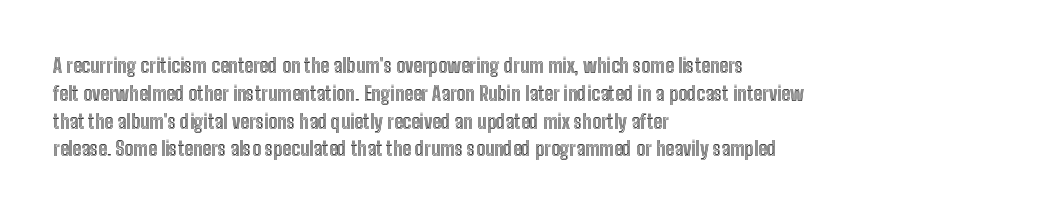
Q: Is the text italic (slanted)? A: No, it is upright.
Q: Is the text underlined? A: No.
Q: How is the paragraph aligned? A: Left-aligned.
Q: Is the spacing between letters normal or unusually wide? A: Normal.
Q: Is the spacing between lines tight, normal or loose? A: Normal.
